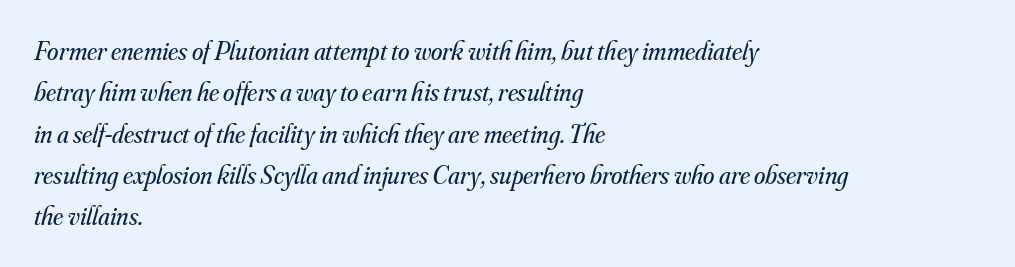
{"italic": "yes", "lean": "right", "slant_degrees": 16, "bold": "no", "underline": "no", "align": "left", "line_spacing": "normal", "line_spacing_ratio": 1.59, "letter_spacing": "normal", "letter_spacing_em": 0.0, "glyph_px": 26}
